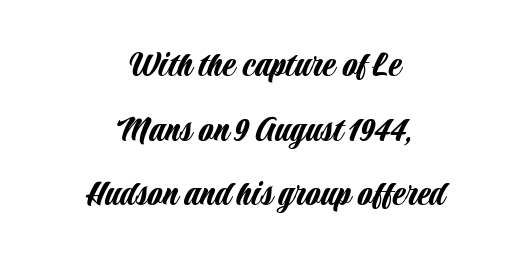
Q: Is the text italic (slanted)? A: Yes.
Q: Is the typeface a serif or a sans-serif typeface? A: Sans-serif.
Q: Is the text underlined? A: No.
Q: How is the paragraph aligned? A: Centered.
Q: Is the spacing between letters normal or unusually wide? A: Normal.
Q: Is the spacing between lines tight, normal or loose? A: Normal.
Q: Width (condensed, normal, or wide)? A: Condensed.
Q: Stroke contrast? A: Low.
Q: x-height? A: Large.
Q: Monospaced? A: No.
